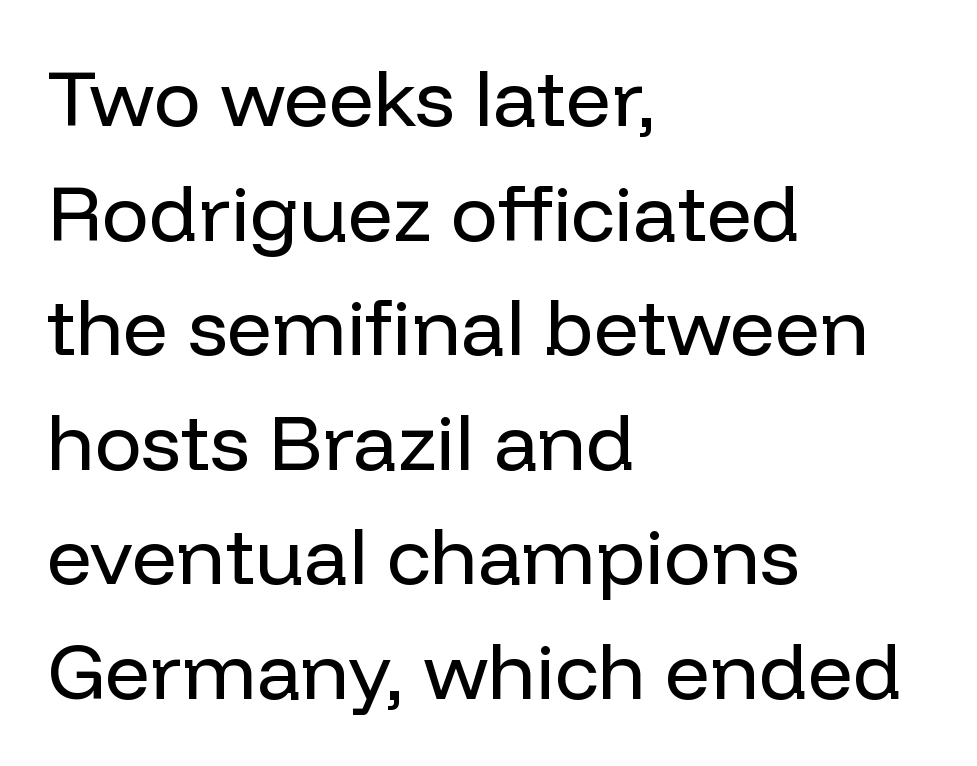
Q: Is the text bold? A: No.
Q: Is the text italic (slanted)? A: No, it is upright.
Q: Is the typeface a serif or a sans-serif typeface? A: Sans-serif.
Q: Is the text underlined? A: No.
Q: How is the paragraph aligned? A: Left-aligned.
Q: Is the spacing between letters normal or unusually wide? A: Normal.
Q: Is the spacing between lines tight, normal or loose? A: Normal.
Q: Width (condensed, normal, or wide)? A: Normal.
Q: Stroke contrast? A: Low.
Q: x-height? A: Medium.
Q: Monospaced? A: No.
